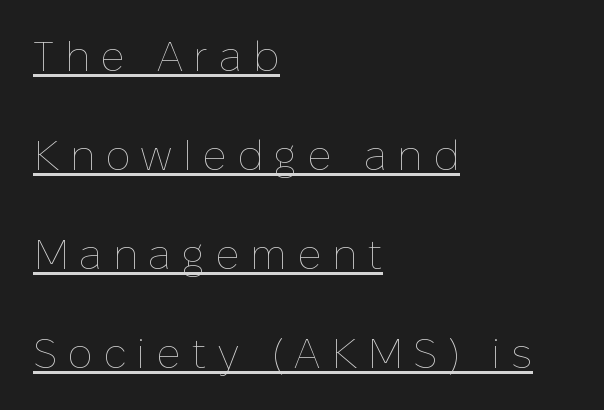
The image shows 42 px thin type, upright; set left-aligned, loose line spacing (2.36x), unusually wide letter spacing (+0.25 em), underlined; low stroke contrast and a medium x-height.
